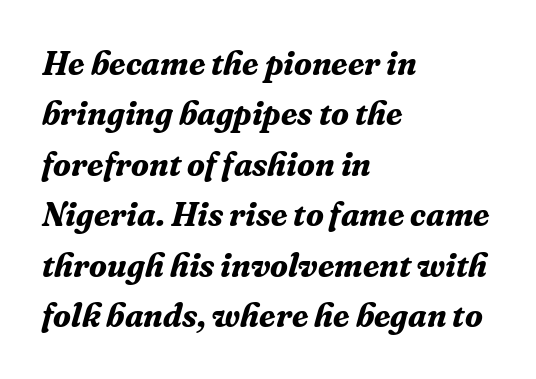
The rendering shows small feet on the letterforms — a serif design. Pretty heavy lettering here — definitely bold. Varying glyph widths throughout — classic text-font behaviour. Inter-character spacing is left at the font's built-in metrics.
